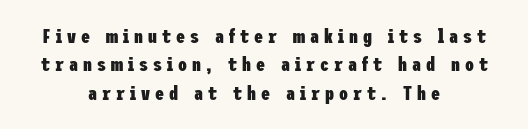
{"italic": "no", "bold": "yes", "underline": "no", "align": "center", "line_spacing": "normal", "line_spacing_ratio": 1.42, "letter_spacing": "wide", "letter_spacing_em": 0.25, "glyph_px": 20}
